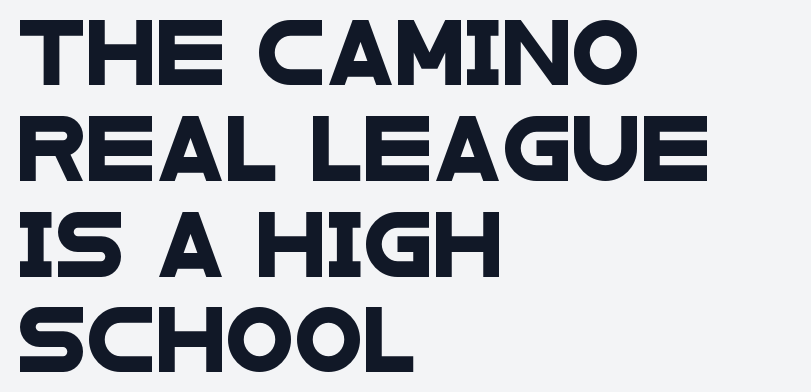
This block has exactly the height ordinary leading produces. Inter-character spacing is left at the font's built-in metrics. A typesetter would label this face a sans. Each row of text sits above clean, open space. Compared with a centered layout, this one pins lines to the left instead. The passage shown is typed in a proportional face where columns would drift.
